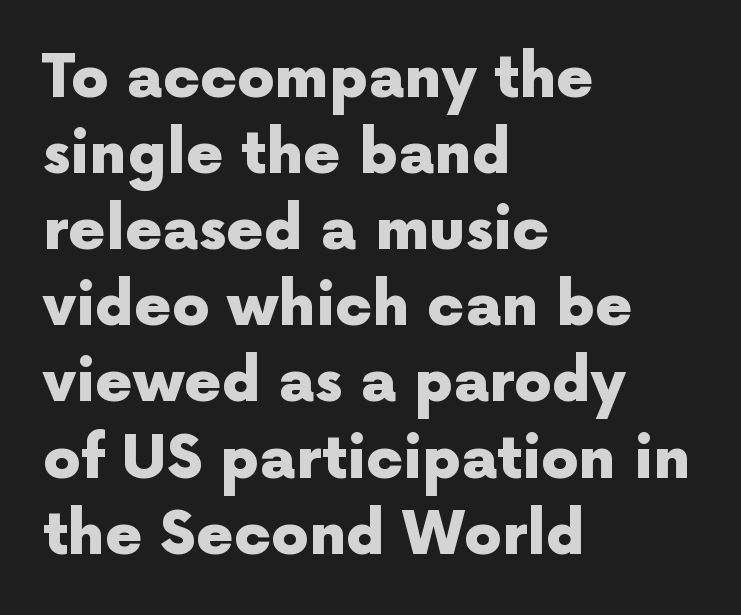
The letters advance in unequal steps, a hallmark of proportional type. Caption: multi-line text, flush left, ragged right. The space directly below the letters is spotless. Does the lettering tilt? It doesn't — this is upright. Type style note: lacks serifs.
